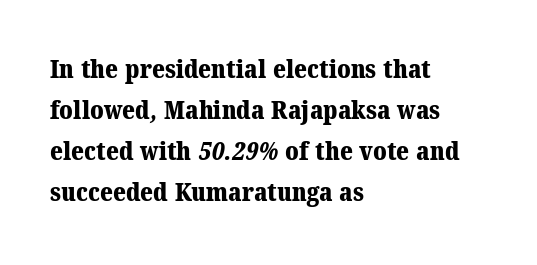
{"bold": "yes", "underline": "no", "align": "left", "line_spacing": "normal", "line_spacing_ratio": 1.58, "letter_spacing": "normal", "letter_spacing_em": 0.0, "glyph_px": 26}
